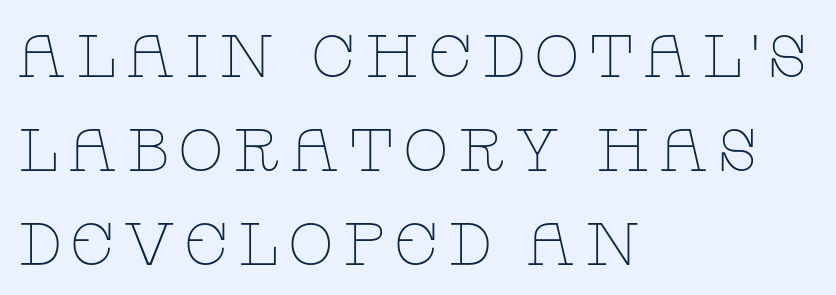
Q: Is the text bold? A: No.
Q: Is the text italic (slanted)? A: No, it is upright.
Q: Is the typeface a serif or a sans-serif typeface? A: Serif.
Q: Is the text underlined? A: No.
Q: How is the paragraph aligned? A: Left-aligned.
Q: Is the spacing between lines tight, normal or loose? A: Normal.
Q: Width (condensed, normal, or wide)? A: Wide.
Q: Stroke contrast? A: Low.
Q: x-height? A: Large.
Q: Monospaced? A: No.
